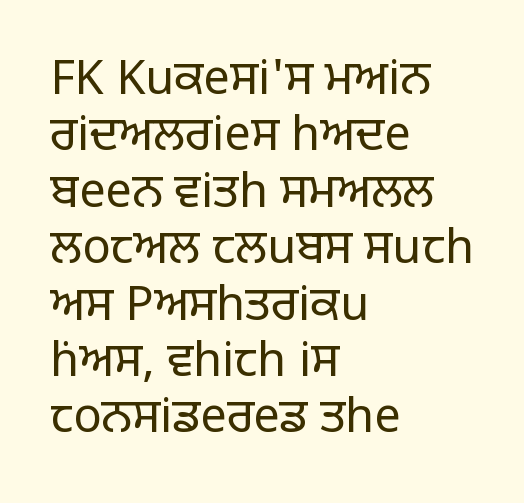
Quick note: not italic, upright. Default kerning and tracking; the words read as compact shapes. Anything drawn beneath the words? Only blank space. Do the characters align in a grid? No, the font is proportional. Typographically, this falls in the sans-serif category. The passage is arranged the way most books set body copy — flush left.
